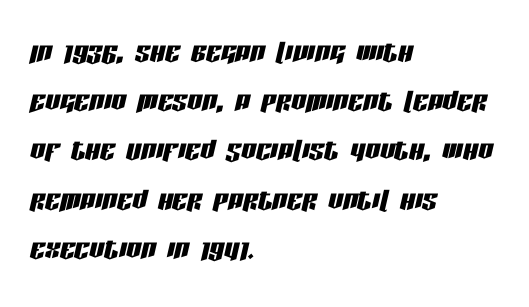
The image shows 37 px condensed type, italic (leaning right); set left-aligned, normal line spacing (1.33x), normal letter spacing, not underlined; low stroke contrast and a large x-height.
